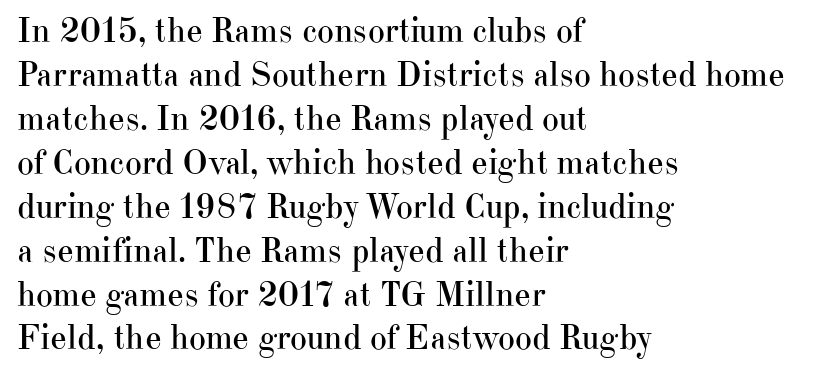
Q: Is the text bold? A: No.
Q: Is the text italic (slanted)? A: No, it is upright.
Q: Is the typeface a serif or a sans-serif typeface? A: Serif.
Q: Is the text underlined? A: No.
Q: How is the paragraph aligned? A: Left-aligned.
Q: Is the spacing between letters normal or unusually wide? A: Normal.
Q: Width (condensed, normal, or wide)? A: Normal.
Q: Stroke contrast? A: High.
Q: x-height? A: Small.
Q: Monospaced? A: No.
